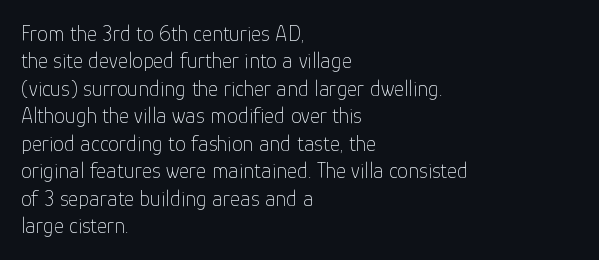
The image shows 22 px text type, upright; set left-aligned, normal line spacing (1.25x), normal letter spacing, not underlined.
